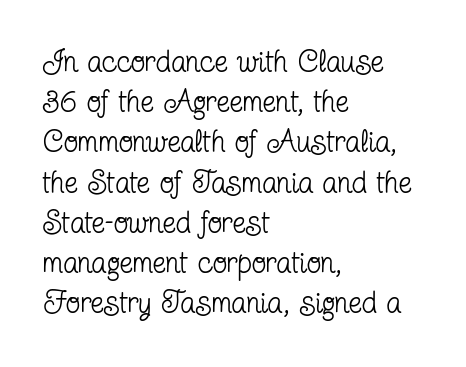
The image shows 30 px regular-weight, condensed serif type, upright; set left-aligned, normal line spacing (1.34x), normal letter spacing, not underlined; low stroke contrast and a medium x-height.
